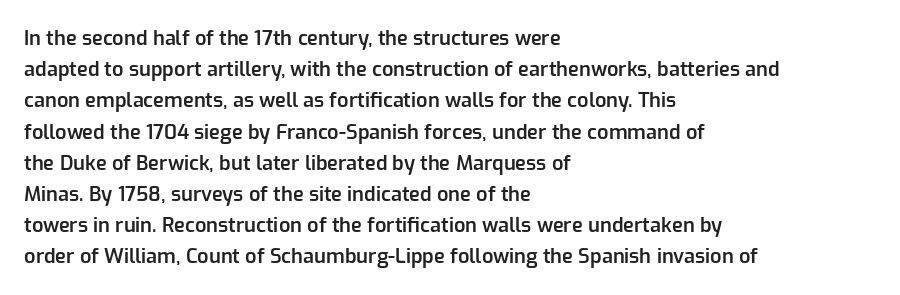
The image shows 20 px text type, upright; set left-aligned, normal line spacing (1.56x), normal letter spacing, not underlined.
